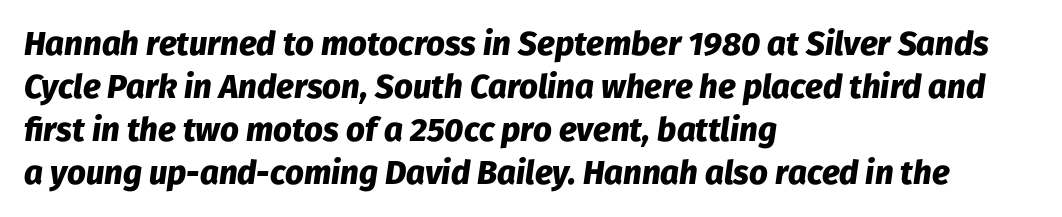
Q: Is the text bold? A: Yes.
Q: Is the text italic (slanted)? A: Yes, it leans right by about 8 degrees.
Q: Is the text underlined? A: No.
Q: How is the paragraph aligned? A: Left-aligned.
Q: Is the spacing between letters normal or unusually wide? A: Normal.
Q: Is the spacing between lines tight, normal or loose? A: Normal.
Q: Width (condensed, normal, or wide)? A: Normal.
Q: Stroke contrast? A: Low.
Q: x-height? A: Medium.
Q: Monospaced? A: No.
